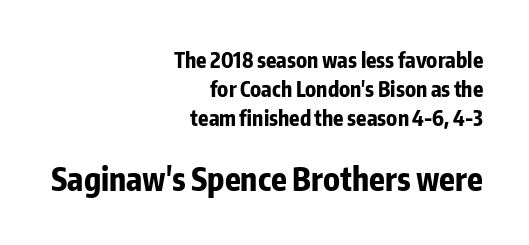
The image shows 32 px bold, condensed sans-serif type, upright; set right-aligned, normal line spacing (1.37x), normal letter spacing, not underlined; the second (bottom) block is 1.52x larger; low stroke contrast and a medium x-height.
